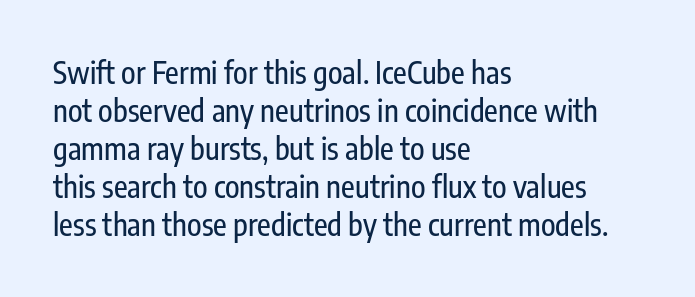
The letters advance in unequal steps, a hallmark of proportional type. Is the letter spacing exaggerated? No — it looks like the ordinary default. Examine the stroke ends and you'll find no serifs. Does the lettering tilt? It doesn't — this is upright. Unmarked baselines from the first word to the last.
